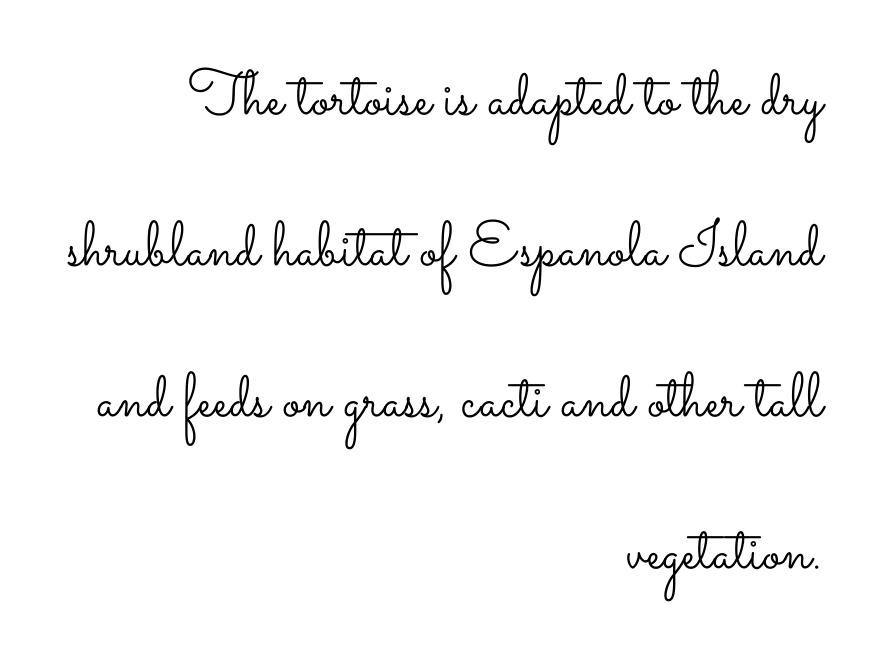
{"bold": "no", "weight": "light", "width": "wide", "stroke_contrast": "low", "x_height": "small", "monospaced": "no", "underline": "no", "align": "right", "line_spacing": "loose", "line_spacing_ratio": 2.4, "letter_spacing": "normal", "letter_spacing_em": 0.0, "glyph_px": 63}
